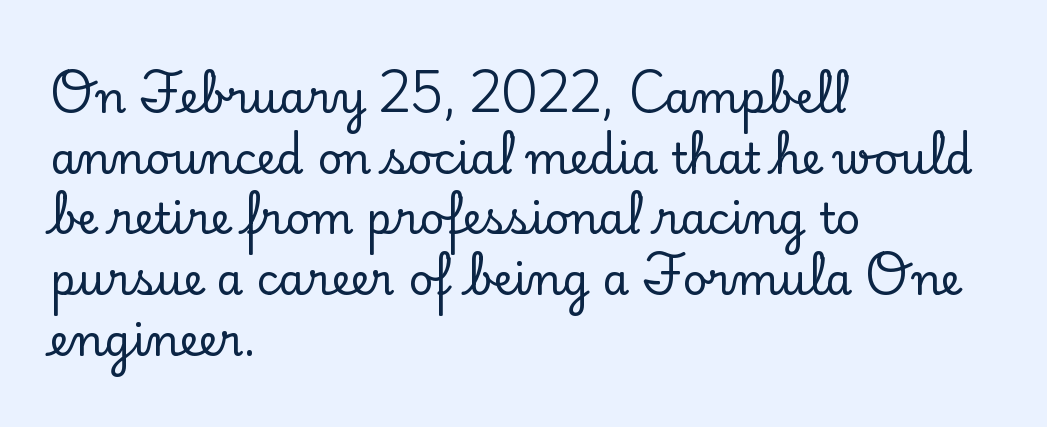
Q: Is the text italic (slanted)? A: No, it is upright.
Q: Is the typeface a serif or a sans-serif typeface? A: Serif.
Q: Is the text underlined? A: No.
Q: How is the paragraph aligned? A: Left-aligned.
Q: Is the spacing between letters normal or unusually wide? A: Normal.
Q: Is the spacing between lines tight, normal or loose? A: Normal.
Q: Width (condensed, normal, or wide)? A: Normal.
Q: Stroke contrast? A: Low.
Q: x-height? A: Small.
Q: Monospaced? A: No.
